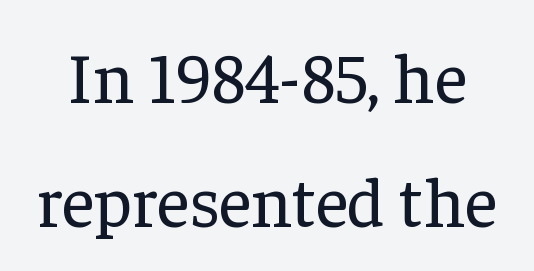
{"serif": "yes", "italic": "no", "bold": "no", "weight": "regular", "width": "normal", "stroke_contrast": "low", "x_height": "medium", "monospaced": "no", "underline": "no", "line_spacing_ratio": 1.74, "letter_spacing": "normal", "letter_spacing_em": 0.0, "glyph_px": 71}
